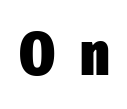
Q: Is the text bold? A: Yes.
Q: Is the text italic (slanted)? A: No, it is upright.
Q: Is the typeface a serif or a sans-serif typeface? A: Sans-serif.
Q: Is the text underlined? A: No.
Q: Is the spacing between letters normal or unusually wide? A: Unusually wide.
Q: Width (condensed, normal, or wide)? A: Condensed.
Q: Stroke contrast? A: Low.
Q: x-height? A: Medium.
Q: Monospaced? A: No.
